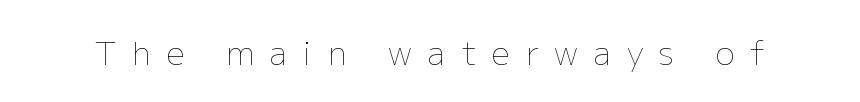
{"italic": "no", "bold": "no", "weight": "thin", "width": "normal", "stroke_contrast": "low", "x_height": "medium", "monospaced": "no", "underline": "no", "letter_spacing": "wide", "letter_spacing_em": 0.5, "glyph_px": 32}
